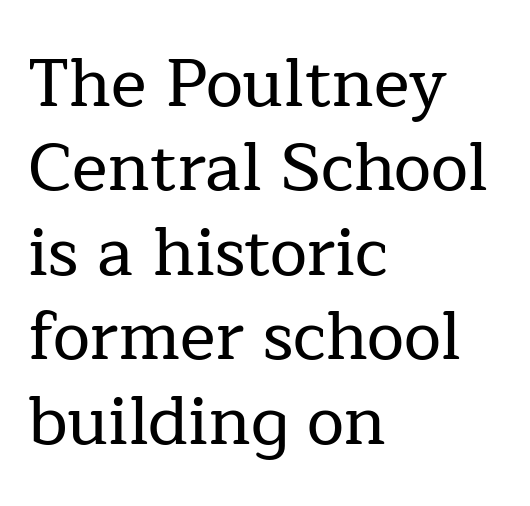
The image shows 67 px serif type, upright; set left-aligned, normal line spacing (1.26x), normal letter spacing, not underlined; low stroke contrast and a medium x-height.
